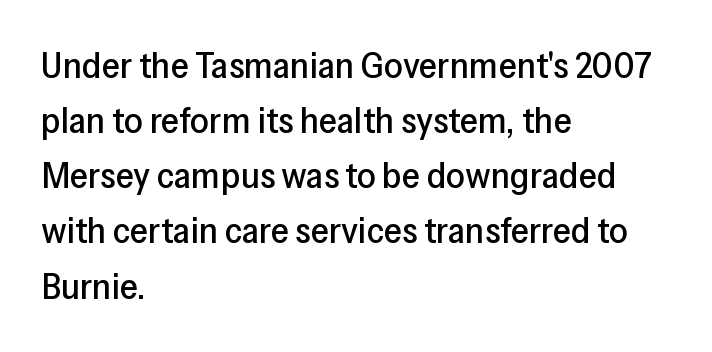
The image shows 37 px sans-serif type, upright; set left-aligned, normal line spacing (1.49x), normal letter spacing, not underlined; low stroke contrast and a medium x-height.
